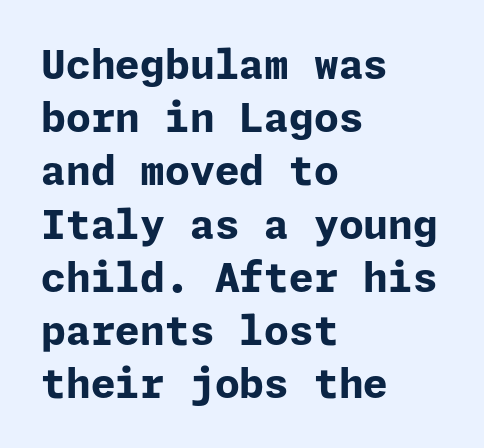
Reading down the column, the eye jumps a familiar distance to each next line. The setting favours the left margin, as ordinary paragraphs usually do. Standard letterfit; no display-style spreading of the glyphs. The letters stand upright; this is a roman face. Check where the strokes stop: nothing finishes them off — pure sans. The strokes are fattened all the way to bold.
